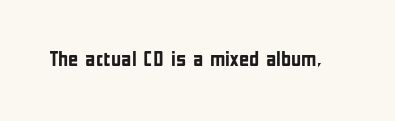
The image shows 22 px bold type, upright; set normal letter spacing, not underlined.
